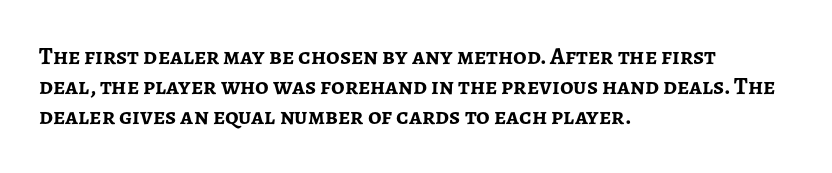
{"italic": "no", "bold": "yes", "underline": "no", "align": "left", "line_spacing": "normal", "line_spacing_ratio": 1.26, "letter_spacing": "normal", "letter_spacing_em": 0.0, "glyph_px": 24}
